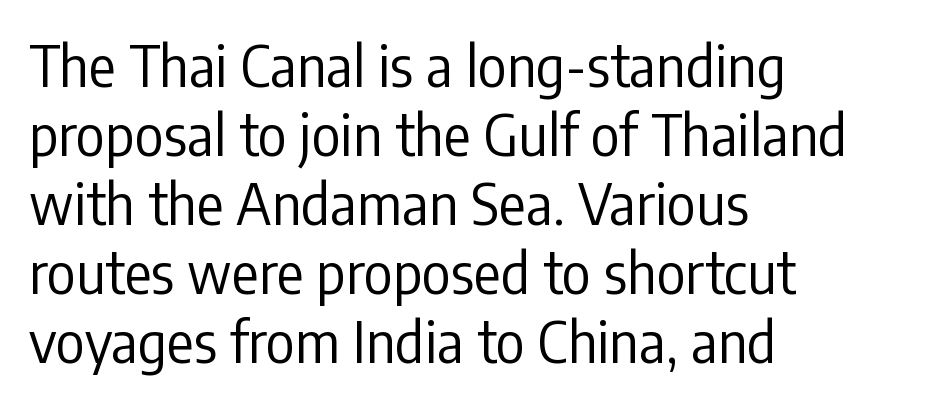
Q: Is the text bold? A: No.
Q: Is the text italic (slanted)? A: No, it is upright.
Q: Is the typeface a serif or a sans-serif typeface? A: Sans-serif.
Q: Is the text underlined? A: No.
Q: How is the paragraph aligned? A: Left-aligned.
Q: Is the spacing between letters normal or unusually wide? A: Normal.
Q: Width (condensed, normal, or wide)? A: Condensed.
Q: Stroke contrast? A: Low.
Q: x-height? A: Medium.
Q: Monospaced? A: No.
